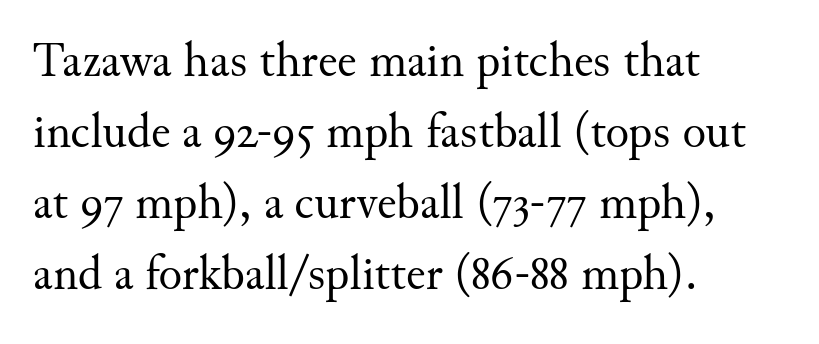
Nothing unusual about the tracking: characters are spaced as the font intends. The rag falls on the right side of this text block. Looks like regular typesetting: each glyph gets only the width it needs. A typesetter would call this leading conventional body-copy spacing. The type family on display is of the serif kind. Weight: in the light-to-regular range.
